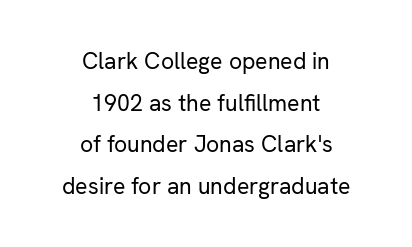
{"italic": "no", "bold": "no", "underline": "no", "align": "center", "line_spacing_ratio": 1.81, "letter_spacing": "normal", "letter_spacing_em": 0.0, "glyph_px": 23}
